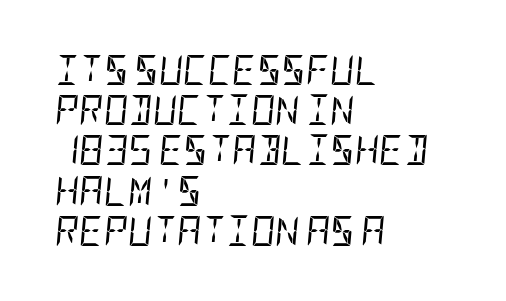
Rule under the text: the space is simply empty. The text carries the slant typical of an italic or oblique font. The lines are quadded left. Normally led — the rows are evenly, conventionally spaced. The gaps between neighbouring characters are ordinary and unremarkable. No letter is thick-stroked: the sample isn't bold.
